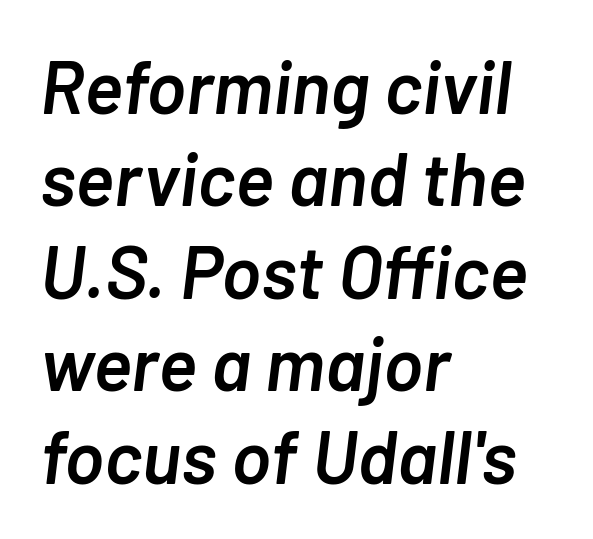
{"italic": "yes", "lean": "right", "slant_degrees": 7, "bold": "semi", "weight": "semibold", "width": "normal", "stroke_contrast": "low", "x_height": "medium", "monospaced": "no", "underline": "no", "align": "left", "line_spacing": "normal", "line_spacing_ratio": 1.25, "letter_spacing": "normal", "letter_spacing_em": 0.0, "glyph_px": 74}
